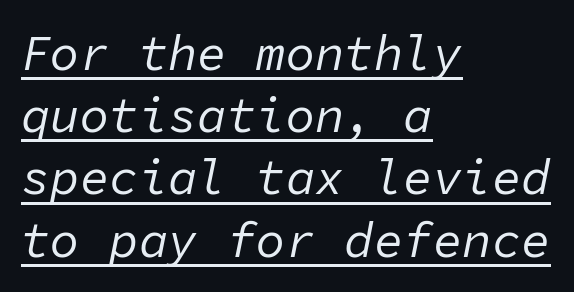
Q: Is the text bold? A: No.
Q: Is the text italic (slanted)? A: Yes, it leans right by about 11 degrees.
Q: Is the text underlined? A: Yes.
Q: How is the paragraph aligned? A: Left-aligned.
Q: Is the spacing between letters normal or unusually wide? A: Normal.
Q: Is the spacing between lines tight, normal or loose? A: Normal.
Q: Width (condensed, normal, or wide)? A: Normal.
Q: Stroke contrast? A: Low.
Q: x-height? A: Medium.
Q: Monospaced? A: Yes.
